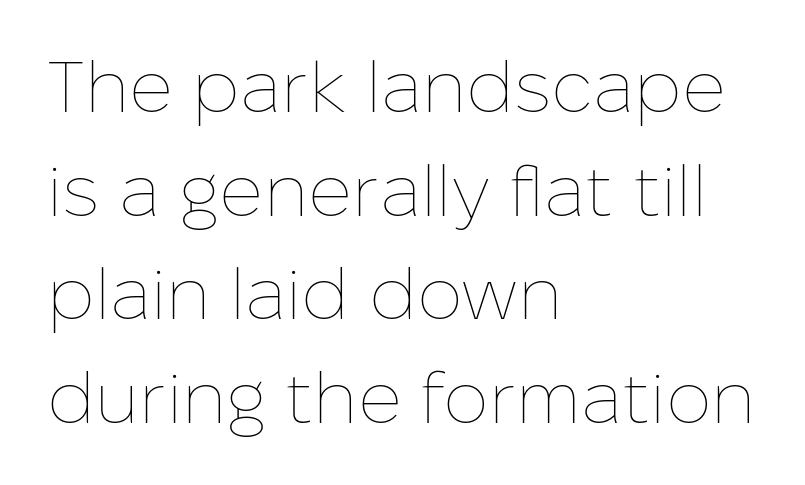
The image shows 72 px thin type, upright; set left-aligned, normal line spacing (1.44x), normal letter spacing, not underlined; low stroke contrast and a medium x-height.
